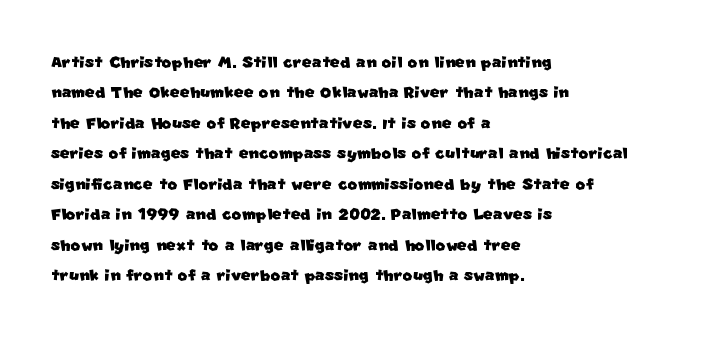
In CSS terms this would be text-align: left. Quick note: interline space is typical. Students, note that the glyphs here touch the page at normal intervals. This rendering features lettering with no underline.
